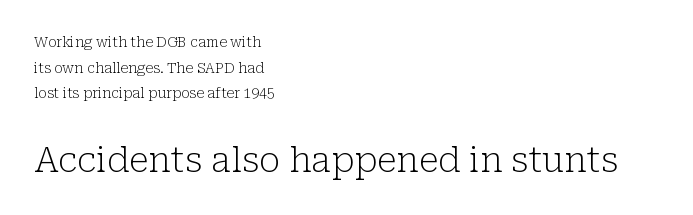
Q: Is the text bold? A: No.
Q: Is the text italic (slanted)? A: No, it is upright.
Q: Is the typeface a serif or a sans-serif typeface? A: Serif.
Q: Is the text underlined? A: No.
Q: How is the paragraph aligned? A: Left-aligned.
Q: Is the spacing between letters normal or unusually wide? A: Normal.
Q: Which block of text is set in a larger size, the first (top) or the second (bottom)? A: The second (bottom) one.
Q: Width (condensed, normal, or wide)? A: Normal.
Q: Stroke contrast? A: Low.
Q: x-height? A: Medium.
Q: Monospaced? A: No.
